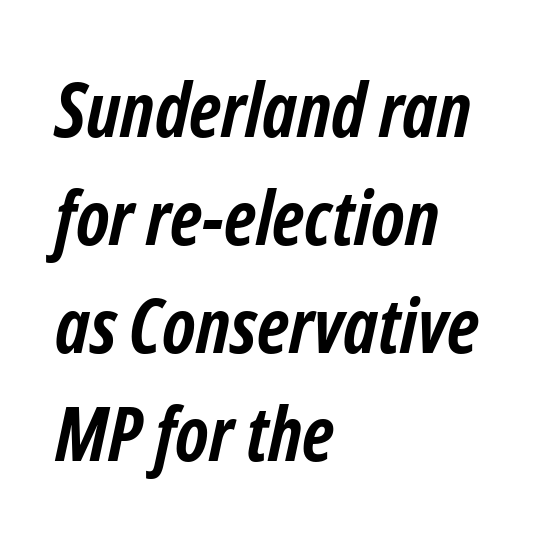
The image shows 76 px semibold, condensed type, italic (leaning right); set left-aligned, normal line spacing (1.42x), normal letter spacing, not underlined; low stroke contrast and a medium x-height.
